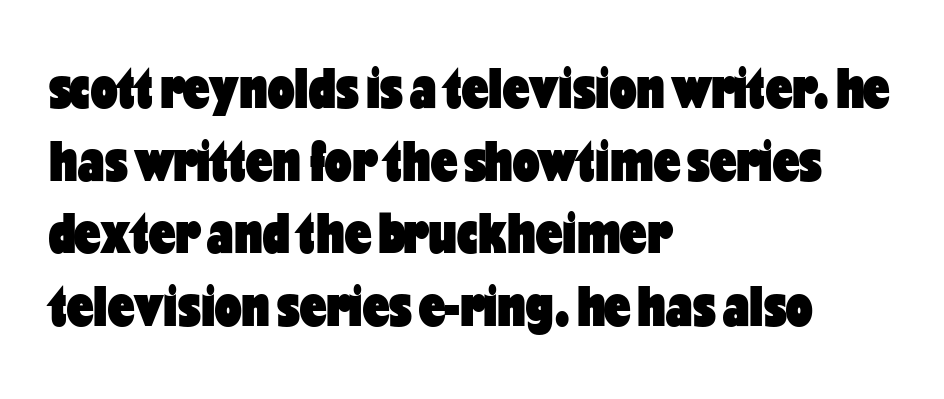
{"serif": "no", "italic": "no", "bold": "yes", "weight": "heavy", "width": "condensed", "stroke_contrast": "low", "x_height": "medium", "monospaced": "no", "underline": "no", "align": "left", "line_spacing_ratio": 1.23, "letter_spacing": "normal", "letter_spacing_em": 0.0, "glyph_px": 59}
